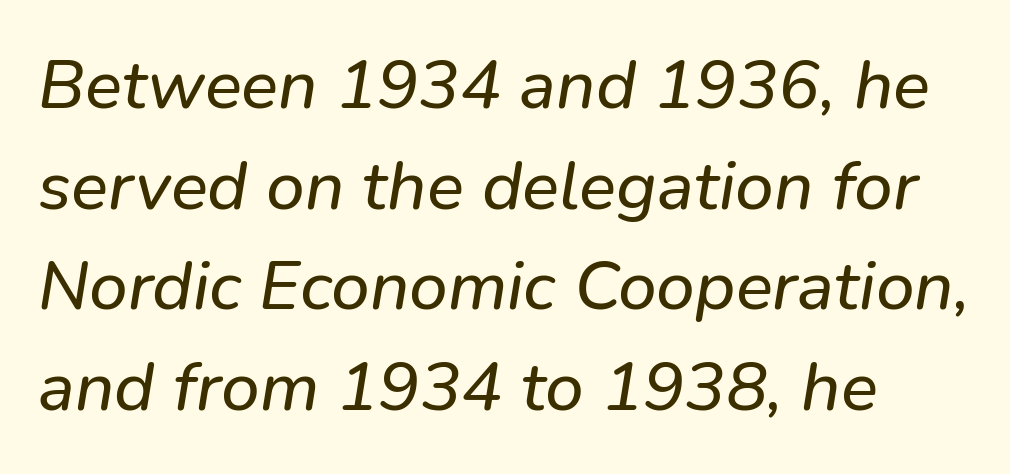
{"serif": "no", "width": "normal", "stroke_contrast": "low", "x_height": "medium", "monospaced": "no", "underline": "no", "align": "left", "line_spacing": "normal", "line_spacing_ratio": 1.46, "letter_spacing": "normal", "letter_spacing_em": 0.0, "glyph_px": 69}
